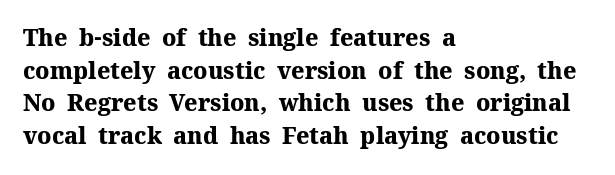
The image shows 23 px bold type, upright; set left-aligned, normal line spacing (1.42x), normal letter spacing, not underlined.
